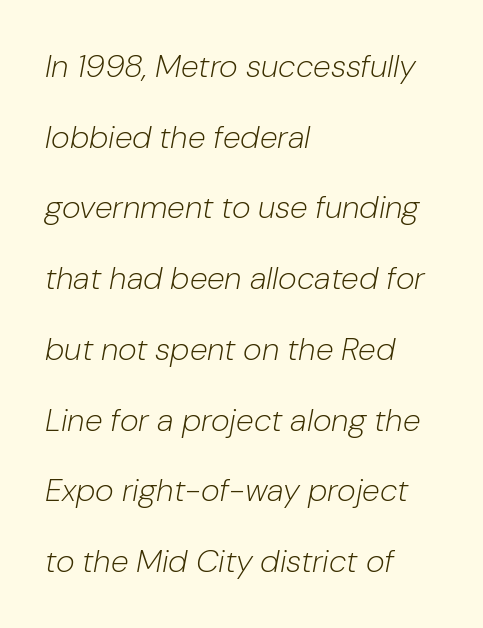
The lines are spread far apart with generous leading. Descenders hang freely into open space. Default kerning and tracking; the words read as compact shapes. The strokes are not fattened; the text isn't bold. Style check: oblique.
